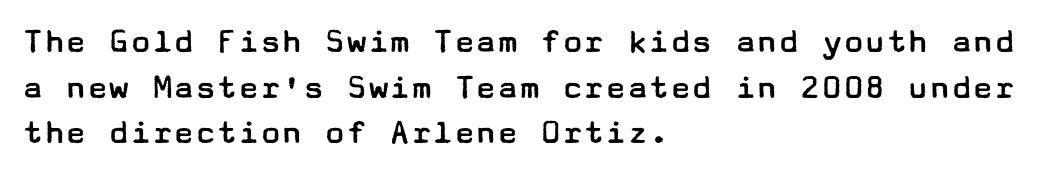
This is not heavy type; no bold has been used. The space beneath each line is pristine and unruled. Horizontal alignment here is leftward, the default for most running prose. Reading down the column, the eye jumps a familiar distance to each next line.
